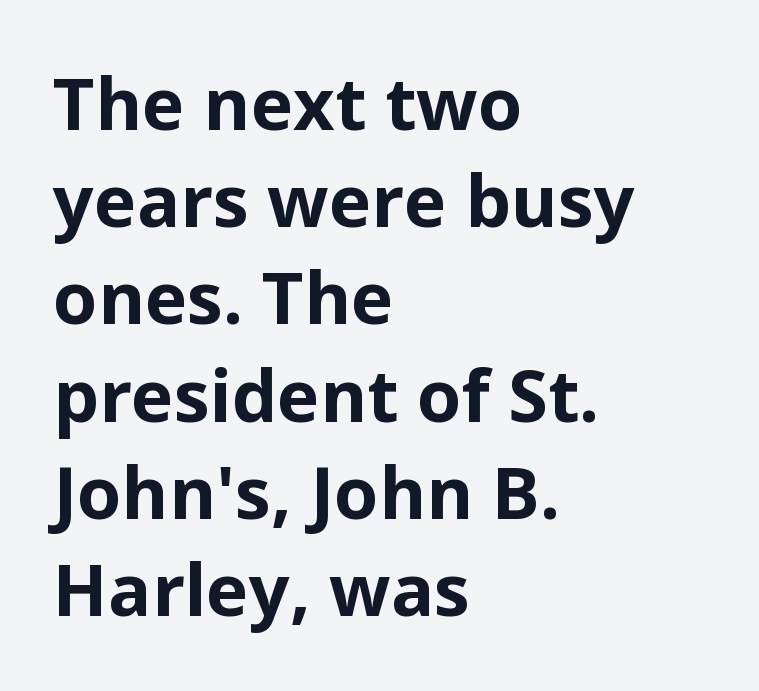
The image shows 72 px bold sans-serif type, upright; set left-aligned, normal line spacing (1.35x), normal letter spacing, not underlined; low stroke contrast and a medium x-height.
